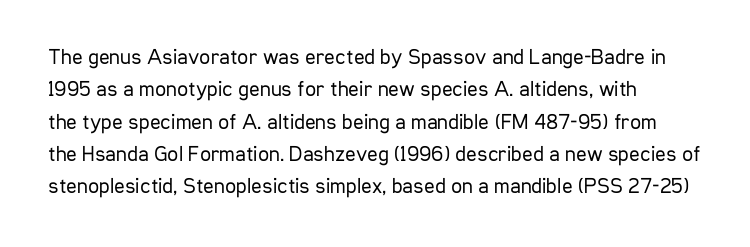
Q: Is the text bold? A: No.
Q: Is the text italic (slanted)? A: No, it is upright.
Q: Is the text underlined? A: No.
Q: Is the spacing between letters normal or unusually wide? A: Normal.
Q: Is the spacing between lines tight, normal or loose? A: Normal.
